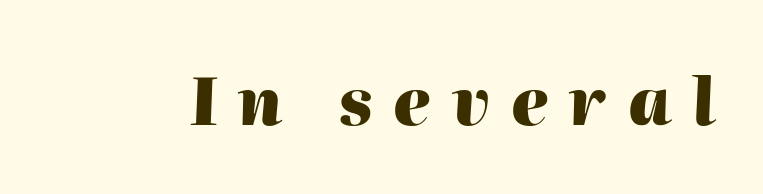
The image shows 65 px heavy type, italic (leaning right); set unusually wide letter spacing (+0.32 em), not underlined; high stroke contrast and a medium x-height.
